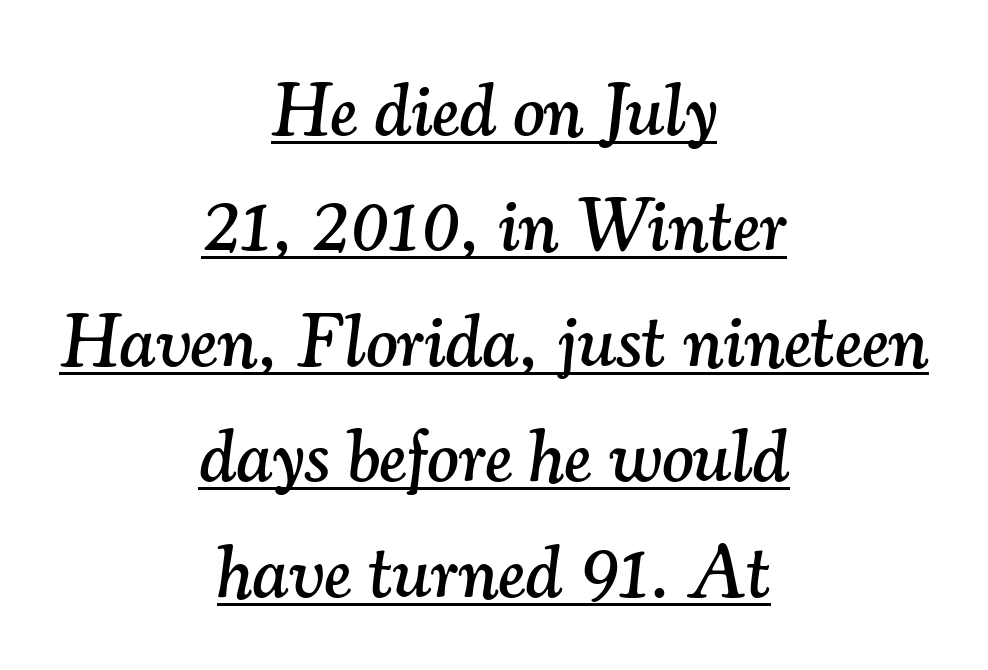
The image shows 75 px serif type, italic (leaning right); set centered, normal line spacing (1.54x), normal letter spacing, underlined; medium stroke contrast and a small x-height.
